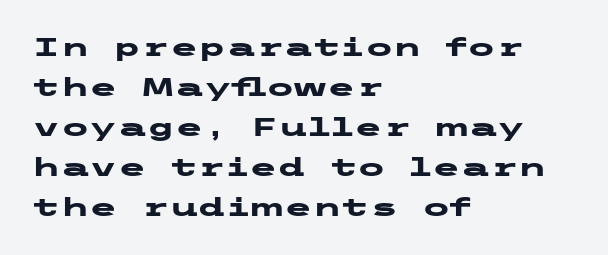
The letterforms sit shoulder to shoulder at normal distance. If you measured baseline to baseline, you'd find a middling distance. The specimen omits any rule beneath the text block's lines. These lines stack with their left ends in a neat column.
